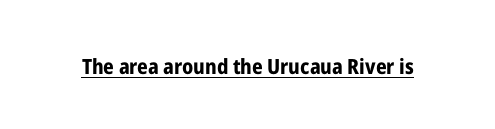
Emphasis is given by a line drawn under the lettering. Weight: bold. Honestly, the letter spacing is just normal — you wouldn't notice it. Is there any slant? The stems are plumb.
